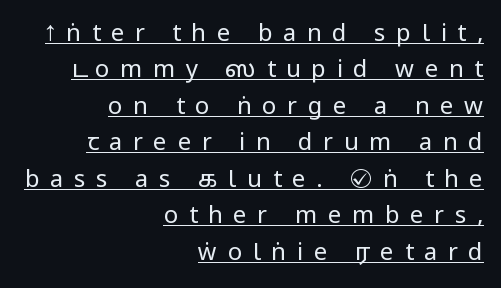
Q: Is the text bold? A: No.
Q: Is the text italic (slanted)? A: No, it is upright.
Q: Is the text underlined? A: Yes.
Q: How is the paragraph aligned? A: Right-aligned.
Q: Is the spacing between letters normal or unusually wide? A: Unusually wide.
Q: Is the spacing between lines tight, normal or loose? A: Normal.
